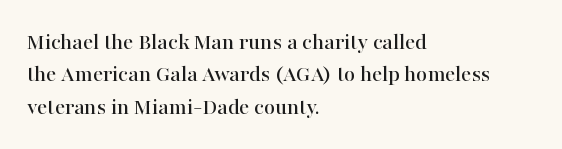
The image shows 24 px text type, upright; set left-aligned, normal line spacing (1.35x), normal letter spacing, not underlined.
